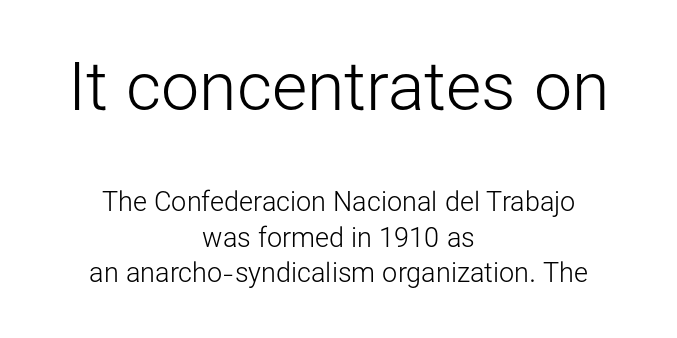
{"serif": "no", "italic": "no", "bold": "no", "weight": "light", "width": "normal", "stroke_contrast": "low", "x_height": "medium", "monospaced": "no", "underline": "no", "align": "center", "line_spacing": "normal", "line_spacing_ratio": 1.31, "letter_spacing": "normal", "letter_spacing_em": 0.0, "larger_block": "first", "size_ratio": 2.52, "glyph_px": 68}
